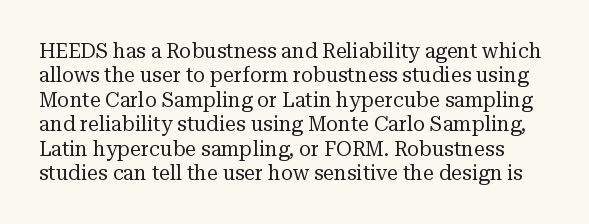
Decoration check: the copy has no underline. Caption: face not bold, strokes unweighted. Tall strokes in this sample are plumb rather than angled. Here the glyphs are tracked normally, forming tight word shapes.
